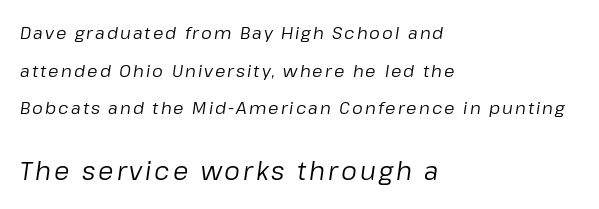
The image shows 25 px text type, italic (leaning right); set left-aligned, loose line spacing (2.22x), not underlined; the second (bottom) block is 1.47x larger.
